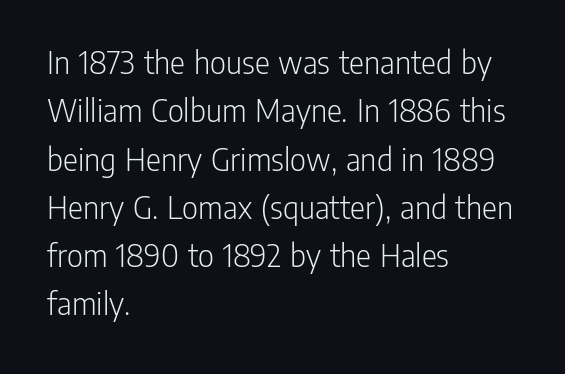
Q: Is the text bold? A: No.
Q: Is the text italic (slanted)? A: No, it is upright.
Q: Is the typeface a serif or a sans-serif typeface? A: Sans-serif.
Q: Is the text underlined? A: No.
Q: How is the paragraph aligned? A: Left-aligned.
Q: Is the spacing between letters normal or unusually wide? A: Normal.
Q: Is the spacing between lines tight, normal or loose? A: Normal.
Q: Width (condensed, normal, or wide)? A: Condensed.
Q: Stroke contrast? A: Low.
Q: x-height? A: Medium.
Q: Monospaced? A: No.
